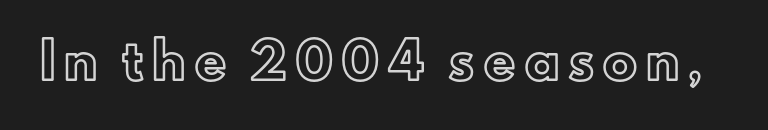
The face used here is proportionally spaced, like ordinary book or web type. No italicization has been applied; the sample stays upright. The words here are not underlined.
